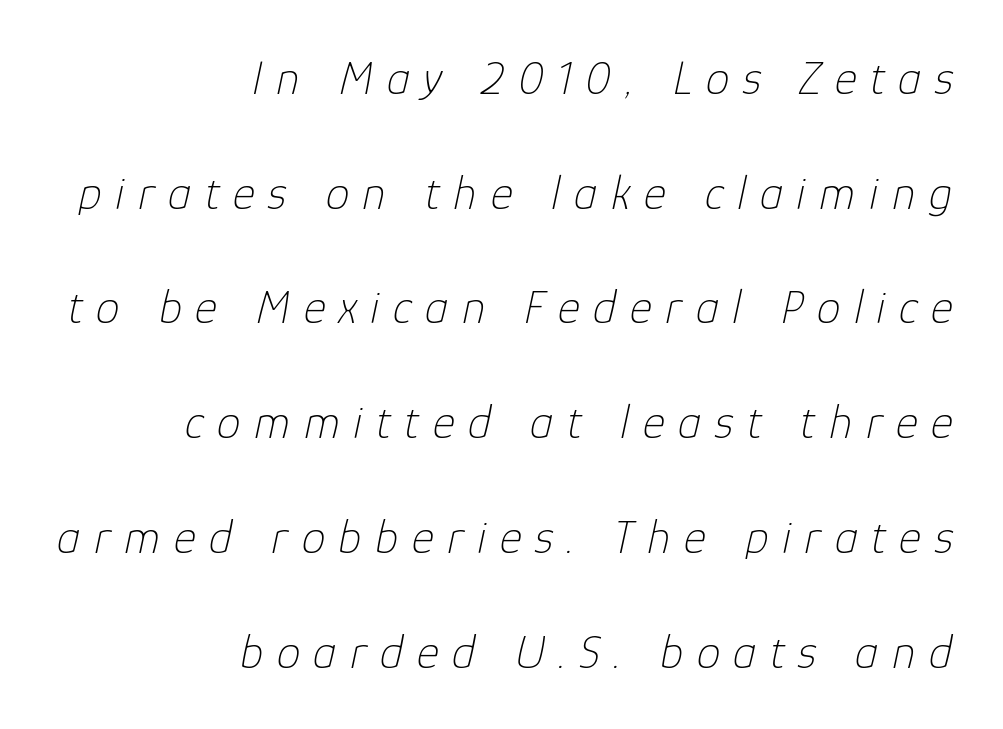
This sample is right-justified, so line beginnings fall wherever the words allow. Letters rest on an invisible, unmarked baseline. Spacing verdict: proportional, widths tailored to each character. The rendering inserts visible extra space after every character. This sample trades compactness for vertical openness between lines. Is the type heavy? It reads as light-to-regular instead.
